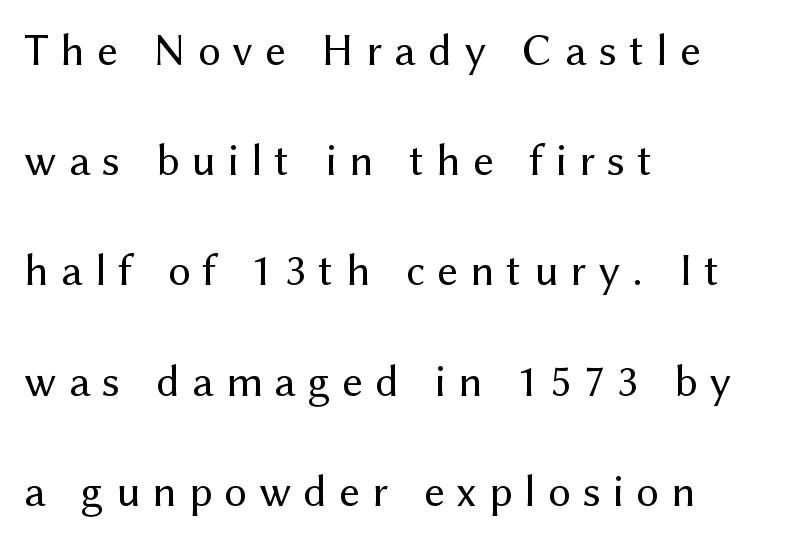
The face looks like a standard text weight, possibly lighter. This sample uses expanded letter spacing, leaving extra air between glyphs. The line-height multiplier appears high, well above default. The text block is weighted toward the left margin, trailing off unevenly rightward. Upright lettering throughout.
